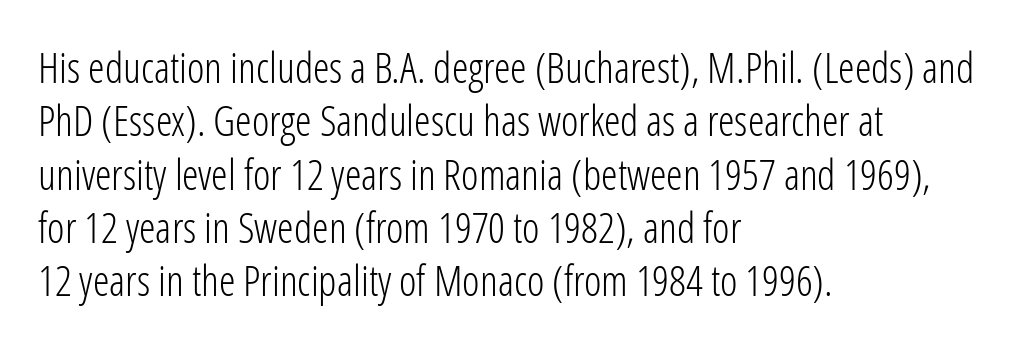
The image shows 42 px light, condensed sans-serif type, upright; set left-aligned, normal line spacing (1.27x), normal letter spacing, not underlined; low stroke contrast and a medium x-height.
